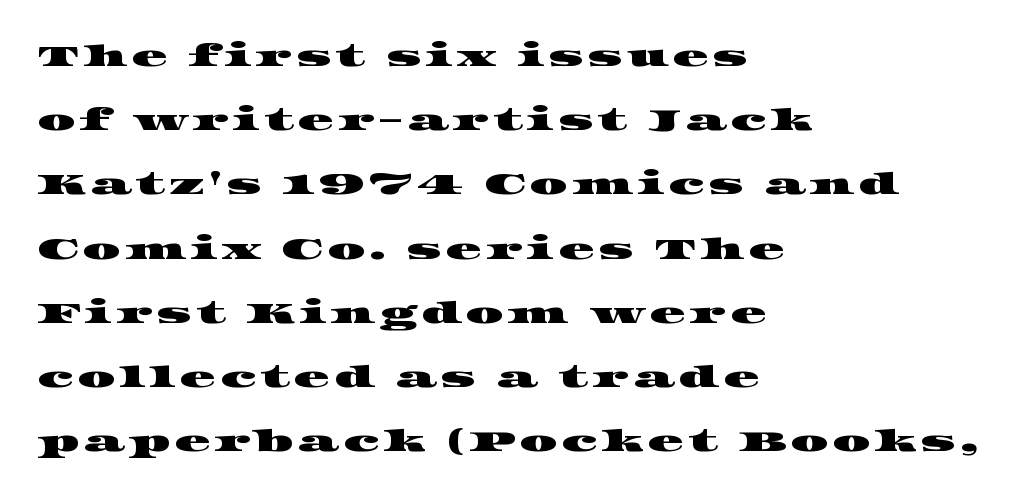
{"serif": "yes", "width": "wide", "stroke_contrast": "high", "x_height": "large", "monospaced": "no", "underline": "no", "align": "left", "line_spacing": "loose", "line_spacing_ratio": 2.14, "glyph_px": 30}
